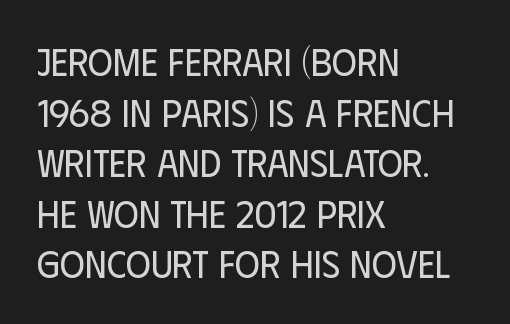
The image shows 38 px regular-weight, condensed sans-serif type, upright; set left-aligned, normal line spacing (1.33x), normal letter spacing, not underlined; low stroke contrast and a large x-height.
